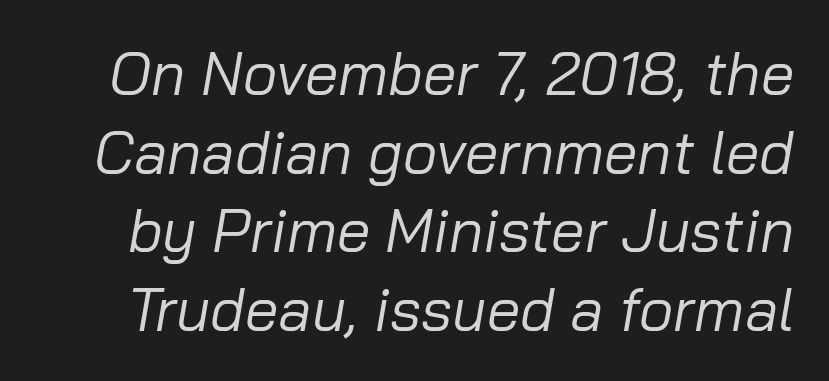
{"italic": "yes", "lean": "right", "slant_degrees": 10, "bold": "no", "weight": "regular", "width": "normal", "stroke_contrast": "low", "x_height": "medium", "monospaced": "no", "underline": "no", "line_spacing": "normal", "line_spacing_ratio": 1.31, "letter_spacing": "normal", "letter_spacing_em": 0.0, "glyph_px": 60}
